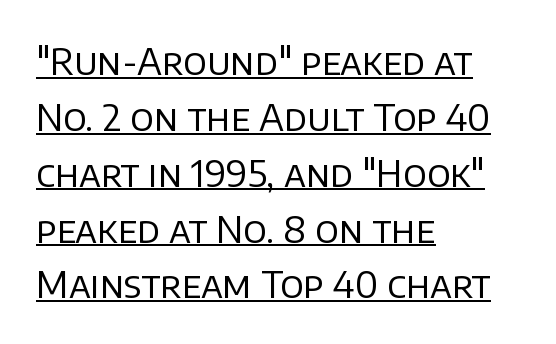
{"serif": "no", "italic": "no", "bold": "no", "weight": "regular", "width": "normal", "stroke_contrast": "low", "x_height": "large", "monospaced": "no", "underline": "yes", "align": "left", "line_spacing": "normal", "line_spacing_ratio": 1.51, "letter_spacing": "normal", "letter_spacing_em": 0.0, "glyph_px": 37}
